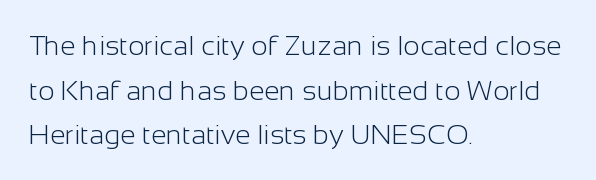
Q: Is the text bold? A: No.
Q: Is the text italic (slanted)? A: No, it is upright.
Q: Is the typeface a serif or a sans-serif typeface? A: Sans-serif.
Q: Is the text underlined? A: No.
Q: How is the paragraph aligned? A: Left-aligned.
Q: Is the spacing between letters normal or unusually wide? A: Normal.
Q: Is the spacing between lines tight, normal or loose? A: Normal.
Q: Width (condensed, normal, or wide)? A: Normal.
Q: Stroke contrast? A: Low.
Q: x-height? A: Medium.
Q: Monospaced? A: No.
